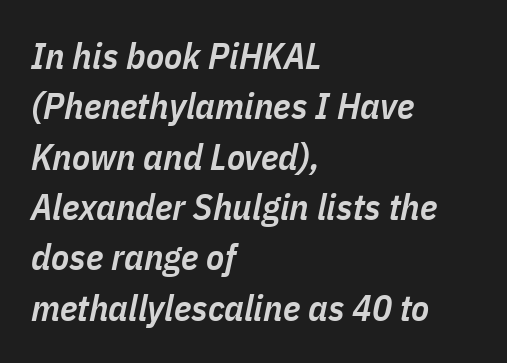
The image shows 37 px semibold, condensed type, italic (leaning right); set left-aligned, normal line spacing (1.36x), normal letter spacing, not underlined; low stroke contrast and a medium x-height.
